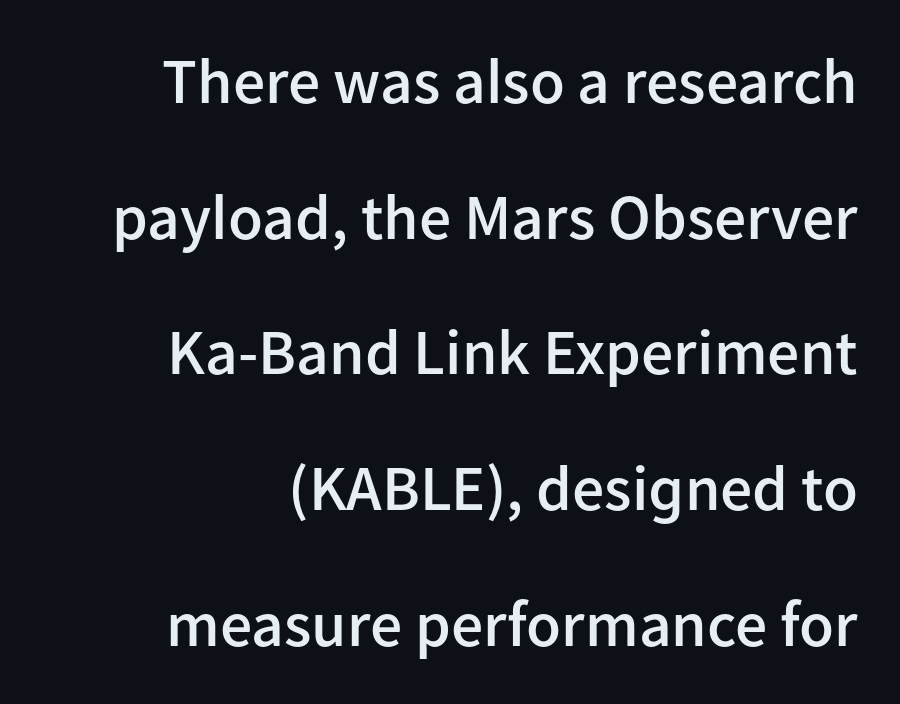
Compared with typical body copy, the letter spacing here is the same. Any mark beneath the type? The region is blank. This is moderately heavy type, rendered in semibold. The rendering uses natural spacing where letterforms have individual widths. This block would shrink considerably if given ordinary leading; it's expanded now.
